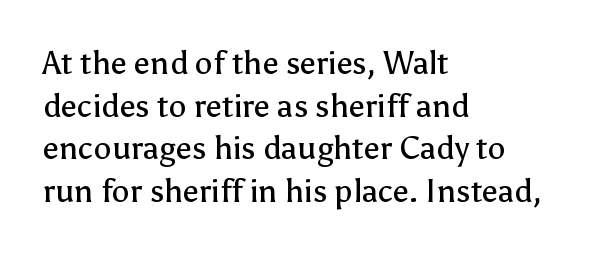
Looks like regular typesetting: each glyph gets only the width it needs. The font family rendered here belongs to the sans-serif group. Each stroke keeps to a modest, everyday thickness or less. Decoration check: the copy has no underline.
